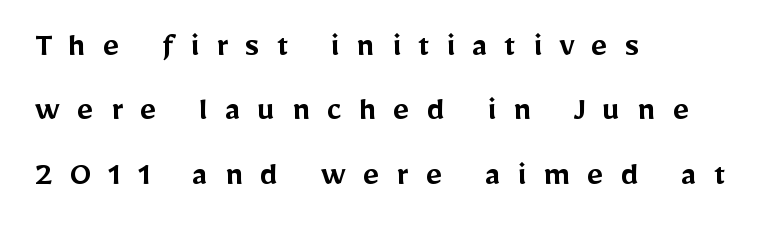
The axis of the letterforms is exactly vertical. These lines are set flush left with a ragged right edge. Compared with an ordinary text face, these strokes are moderately heavier — a semibold. Lines of text with bare space underneath. The type is letterspaced generously, with wide tracking. These lines are composed in type without serifs.
